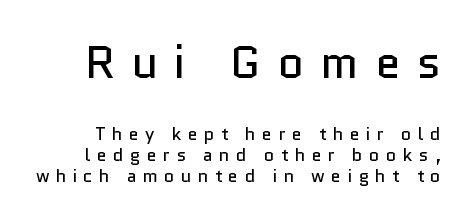
Q: Is the text bold? A: No.
Q: Is the text italic (slanted)? A: No, it is upright.
Q: Is the typeface a serif or a sans-serif typeface? A: Sans-serif.
Q: Is the text underlined? A: No.
Q: Is the spacing between letters normal or unusually wide? A: Unusually wide.
Q: Which block of text is set in a larger size, the first (top) or the second (bottom)? A: The first (top) one.
Q: Width (condensed, normal, or wide)? A: Normal.
Q: Stroke contrast? A: Low.
Q: x-height? A: Medium.
Q: Monospaced? A: No.
